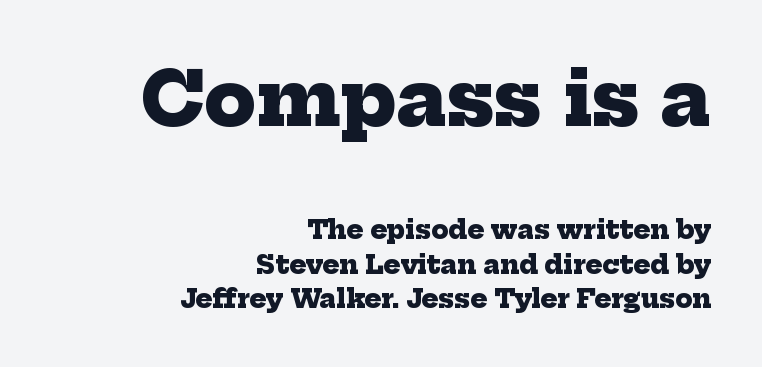
Q: Is the text bold? A: Yes.
Q: Is the typeface a serif or a sans-serif typeface? A: Serif.
Q: Is the text underlined? A: No.
Q: How is the paragraph aligned? A: Right-aligned.
Q: Is the spacing between letters normal or unusually wide? A: Normal.
Q: Is the spacing between lines tight, normal or loose? A: Normal.
Q: Which block of text is set in a larger size, the first (top) or the second (bottom)? A: The first (top) one.
Q: Width (condensed, normal, or wide)? A: Normal.
Q: Stroke contrast? A: Low.
Q: x-height? A: Medium.
Q: Monospaced? A: No.
